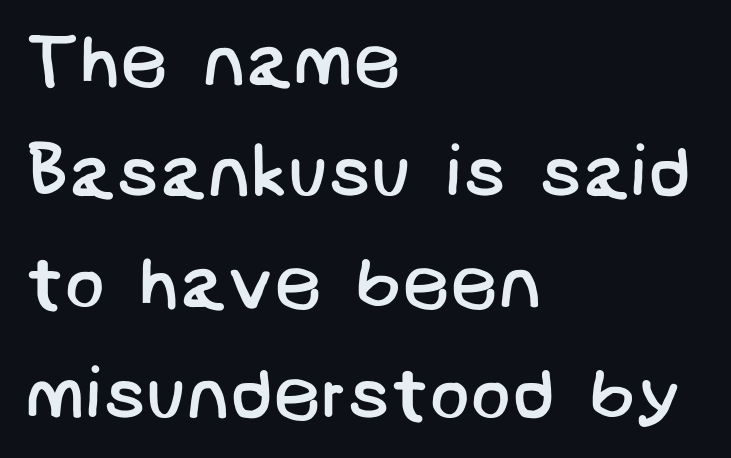
The image shows 75 px regular-weight sans-serif type; set left-aligned, normal line spacing (1.48x), normal letter spacing, not underlined; low stroke contrast and a large x-height.
